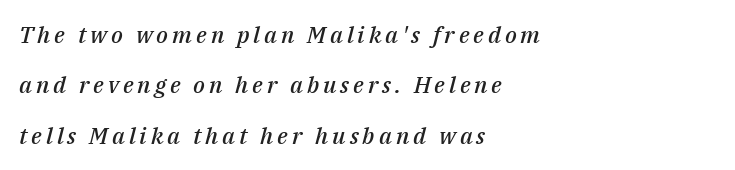
The image shows 23 px text type, italic (leaning right); set left-aligned, loose line spacing (2.19x), not underlined.
